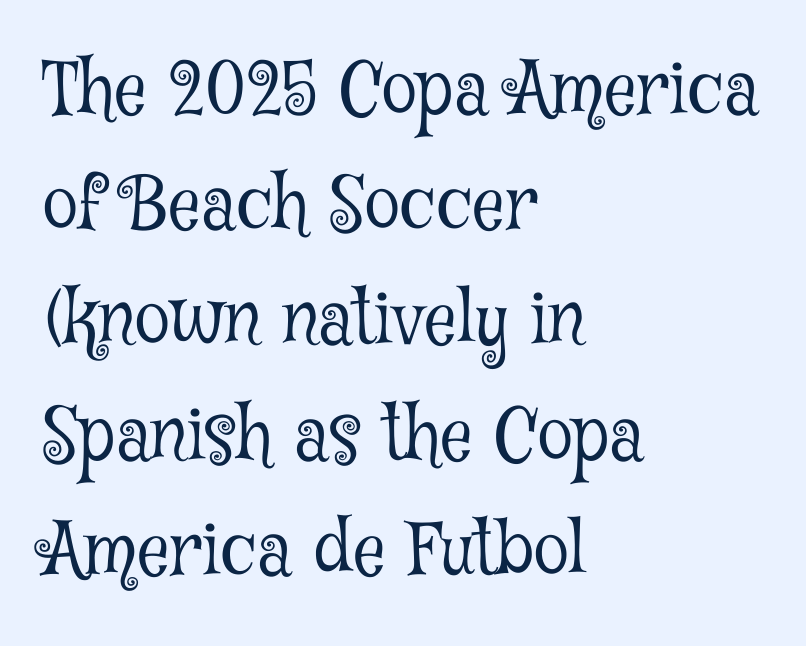
Q: Is the text bold? A: No.
Q: Is the text italic (slanted)? A: No, it is upright.
Q: Is the typeface a serif or a sans-serif typeface? A: Serif.
Q: Is the text underlined? A: No.
Q: How is the paragraph aligned? A: Left-aligned.
Q: Is the spacing between letters normal or unusually wide? A: Normal.
Q: Is the spacing between lines tight, normal or loose? A: Normal.
Q: Width (condensed, normal, or wide)? A: Condensed.
Q: Stroke contrast? A: Low.
Q: x-height? A: Medium.
Q: Monospaced? A: No.
